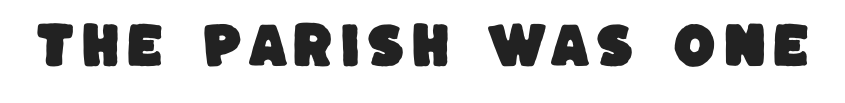
Q: Is the typeface a serif or a sans-serif typeface? A: Sans-serif.
Q: Is the text underlined? A: No.
Q: Width (condensed, normal, or wide)? A: Normal.
Q: Stroke contrast? A: Low.
Q: x-height? A: Large.
Q: Monospaced? A: No.
